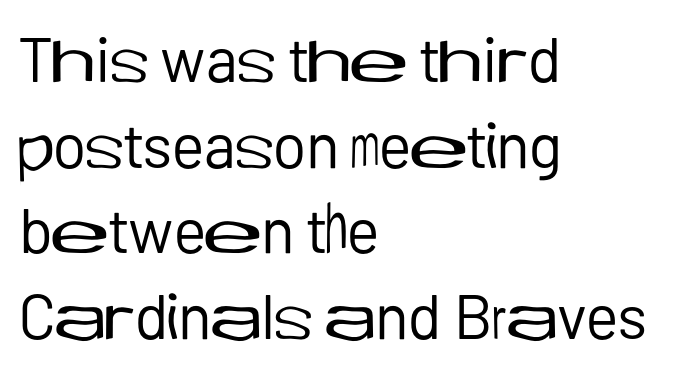
The image shows 63 px regular-weight sans-serif type, upright; set left-aligned, normal line spacing (1.36x), normal letter spacing, not underlined; low stroke contrast and a medium x-height.
